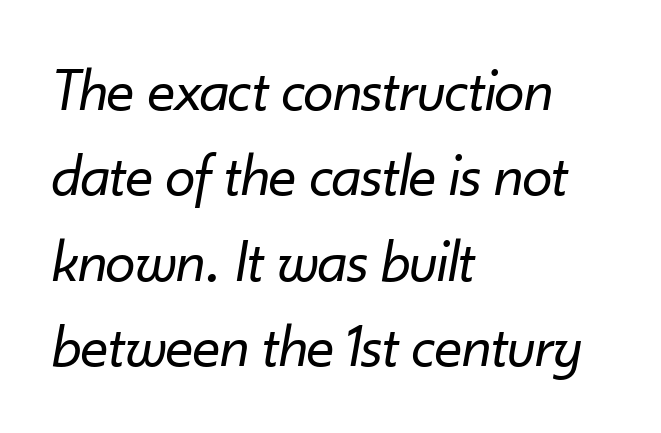
The image shows 61 px regular-weight type, italic (leaning right); set left-aligned, normal line spacing (1.4x), normal letter spacing, not underlined; low stroke contrast and a small x-height.
